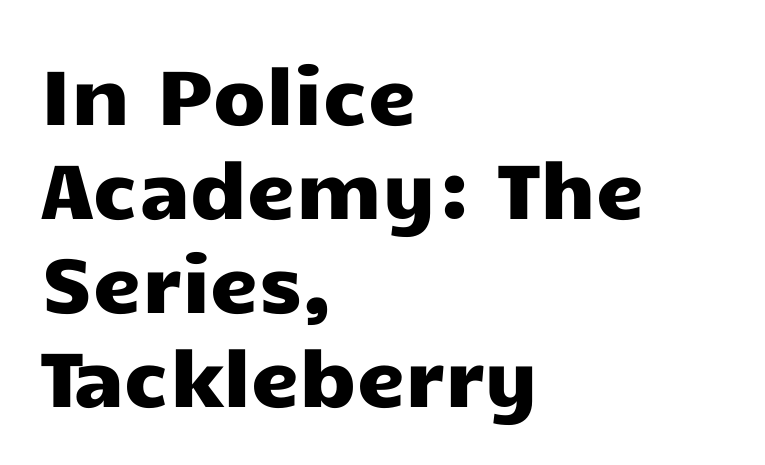
{"serif": "no", "italic": "no", "width": "wide", "stroke_contrast": "low", "x_height": "medium", "monospaced": "no", "underline": "no", "align": "left", "line_spacing_ratio": 1.22, "letter_spacing": "normal", "letter_spacing_em": 0.0, "glyph_px": 77}
